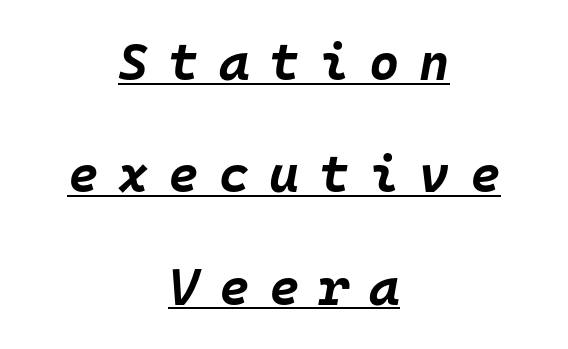
Q: Is the text bold? A: Yes.
Q: Is the text italic (slanted)? A: Yes, it leans right by about 10 degrees.
Q: Is the text underlined? A: Yes.
Q: How is the paragraph aligned? A: Centered.
Q: Is the spacing between letters normal or unusually wide? A: Unusually wide.
Q: Is the spacing between lines tight, normal or loose? A: Loose.
Q: Width (condensed, normal, or wide)? A: Normal.
Q: Stroke contrast? A: Low.
Q: x-height? A: Large.
Q: Monospaced? A: Yes.
